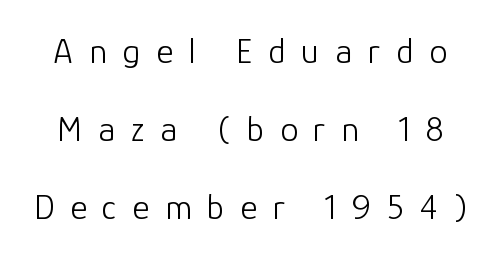
{"serif": "no", "italic": "no", "bold": "no", "weight": "light", "width": "normal", "stroke_contrast": "low", "x_height": "medium", "monospaced": "no", "underline": "no", "line_spacing": "loose", "line_spacing_ratio": 2.16, "letter_spacing": "wide", "letter_spacing_em": 0.44, "glyph_px": 36}
